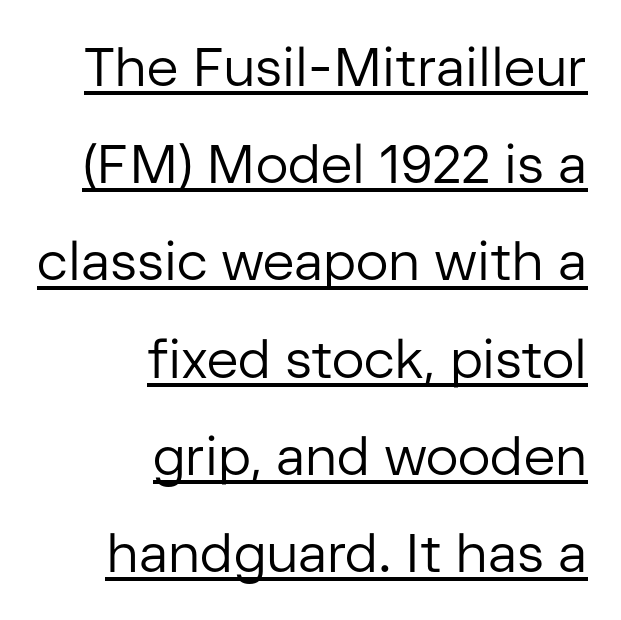
The image shows 54 px regular-weight sans-serif type, upright; set right-aligned, line spacing 1.8x, normal letter spacing, underlined; low stroke contrast and a medium x-height.
